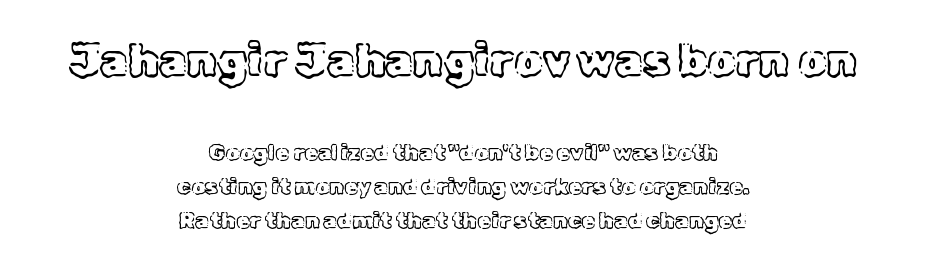
One-word summary of the alignment: center. Nobody drew a line under any word here. The letters advance in unequal steps, a hallmark of proportional type. This is the regular roman posture of the typeface.
